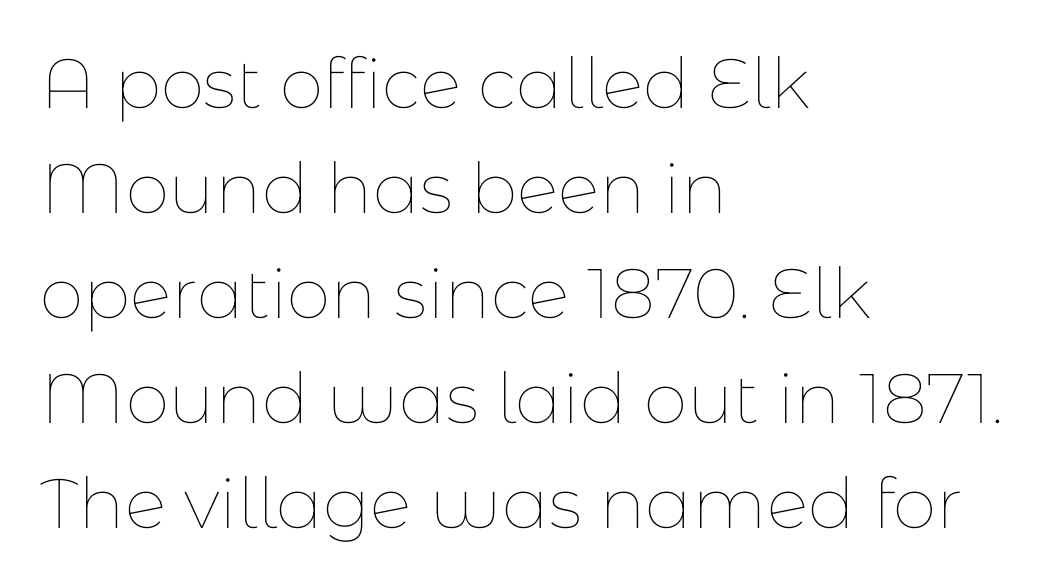
Q: Is the text bold? A: No.
Q: Is the text italic (slanted)? A: No, it is upright.
Q: Is the text underlined? A: No.
Q: How is the paragraph aligned? A: Left-aligned.
Q: Is the spacing between letters normal or unusually wide? A: Normal.
Q: Is the spacing between lines tight, normal or loose? A: Normal.
Q: Width (condensed, normal, or wide)? A: Normal.
Q: Stroke contrast? A: Low.
Q: x-height? A: Medium.
Q: Monospaced? A: No.
